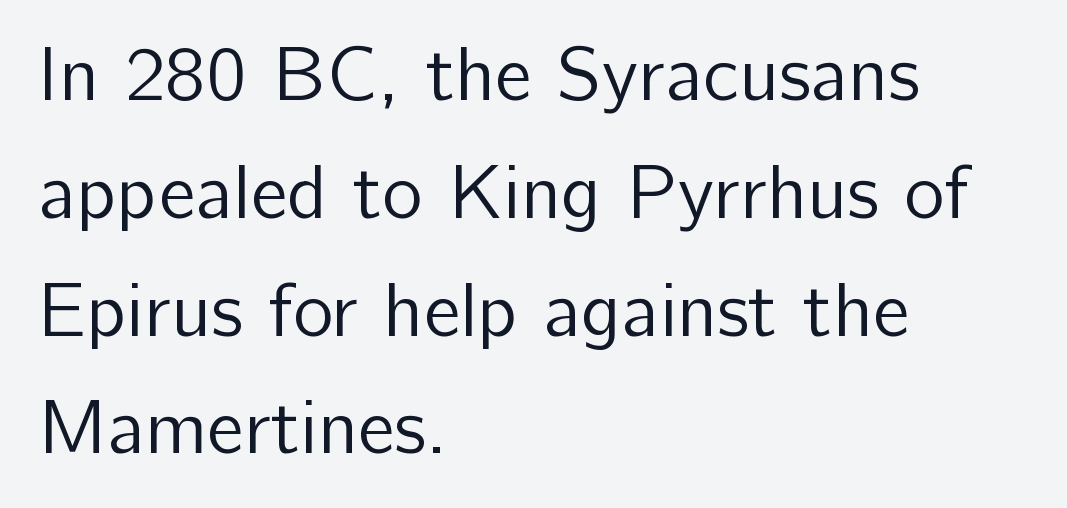
To sum up the face: it is a sans, with no serifs. Unmarked baselines from the first word to the last. The gaps between neighbouring characters are ordinary and unremarkable. On a weight scale, this lands at 450 or below. The rows are spaced the way most documents space them.
